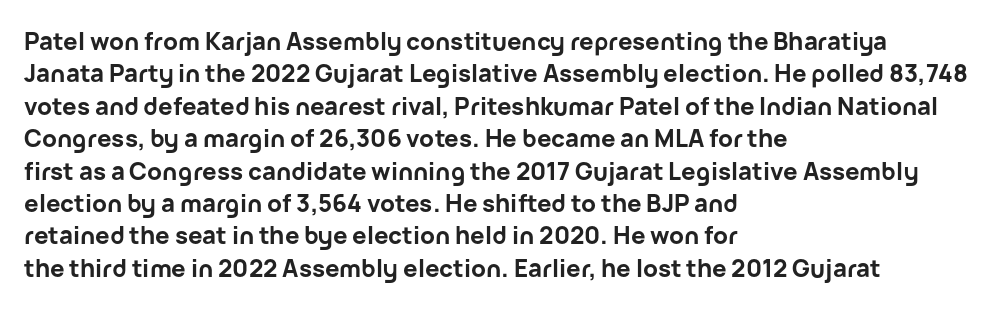
The image shows 24 px bold type, upright; set left-aligned, normal line spacing (1.35x), normal letter spacing, not underlined.
